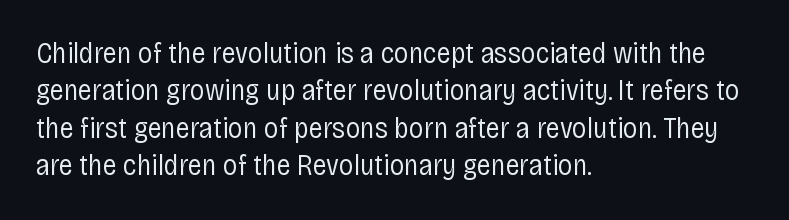
The rendering uses natural spacing where letterforms have individual widths. This is the regular roman posture of the typeface. Is this a heavy cut? Hardly; it is regular or lighter. Check under the words: just untouched page.
